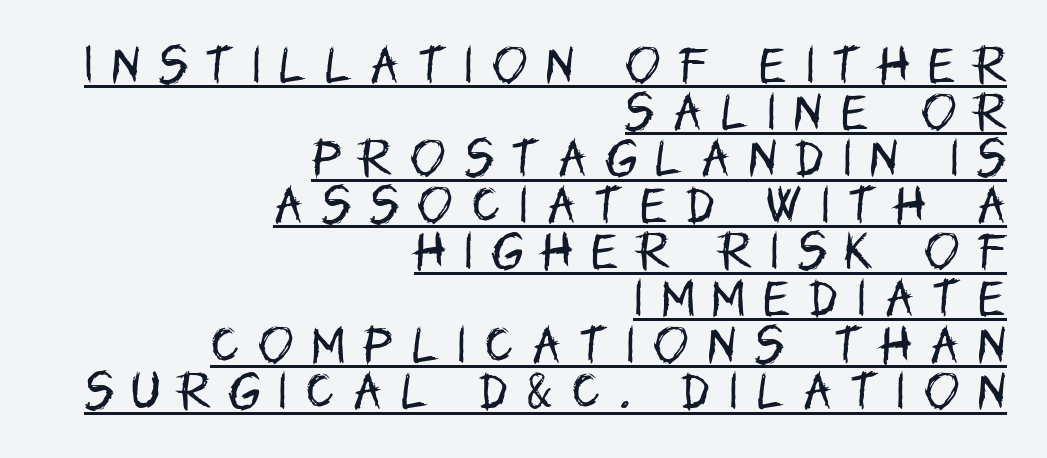
In terms of letterspacing, this is a distinctly airy, spread setting. Looks like regular typesetting: each glyph gets only the width it needs. These characters rest on top of a visible drawn line. No italicization has been applied; the sample stays upright.
